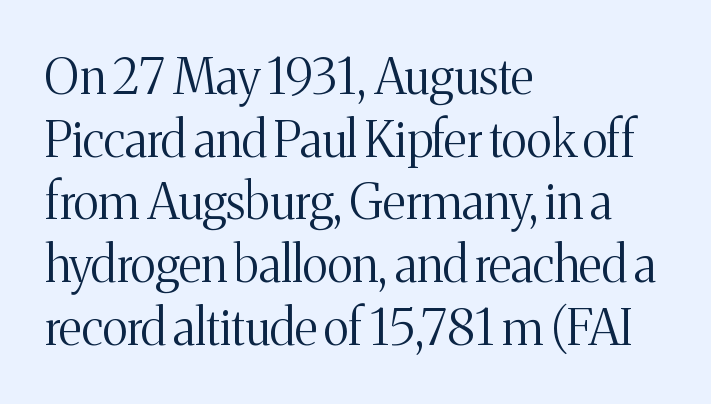
{"serif": "yes", "italic": "no", "bold": "no", "weight": "light", "width": "normal", "stroke_contrast": "medium", "x_height": "medium", "monospaced": "no", "underline": "no", "align": "left", "line_spacing": "normal", "line_spacing_ratio": 1.28, "letter_spacing": "normal", "letter_spacing_em": 0.0, "glyph_px": 49}
